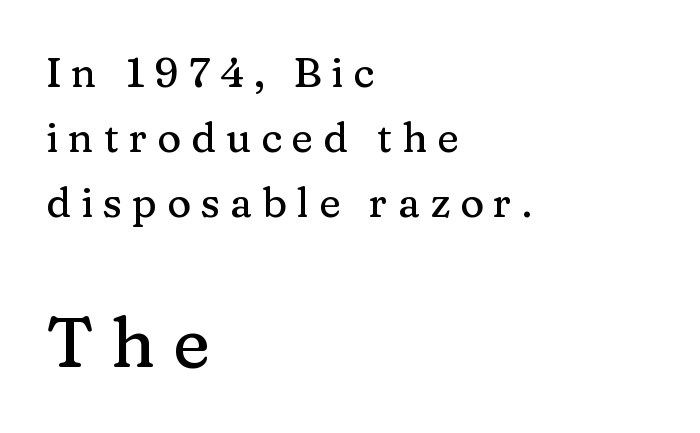
{"serif": "yes", "italic": "no", "width": "normal", "stroke_contrast": "medium", "x_height": "medium", "monospaced": "no", "underline": "no", "align": "left", "line_spacing": "normal", "line_spacing_ratio": 1.58, "letter_spacing": "wide", "letter_spacing_em": 0.24, "larger_block": "second", "size_ratio": 1.73, "glyph_px": 71}
